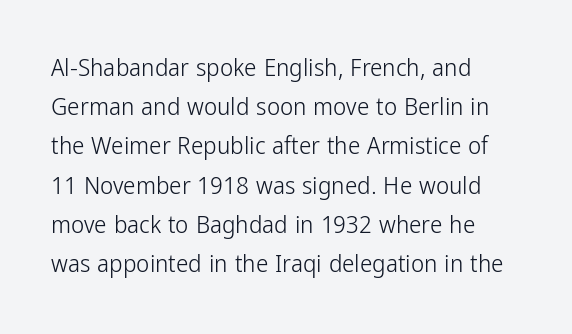
Is this a heavy cut? Hardly; it is regular or lighter. In CSS terms this would be text-align: left. Words appear dense and cohesive because spacing is normal. The gap between lines stays unmarked. Reading down the column, the eye jumps a familiar distance to each next line. This is roman type, the default non-slanted kind.
